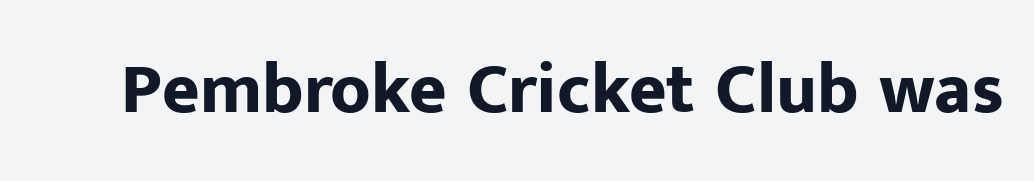
Q: Is the text bold? A: Yes.
Q: Is the text italic (slanted)? A: No, it is upright.
Q: Is the typeface a serif or a sans-serif typeface? A: Sans-serif.
Q: Is the text underlined? A: No.
Q: Is the spacing between letters normal or unusually wide? A: Normal.
Q: Width (condensed, normal, or wide)? A: Normal.
Q: Stroke contrast? A: Low.
Q: x-height? A: Medium.
Q: Monospaced? A: No.
